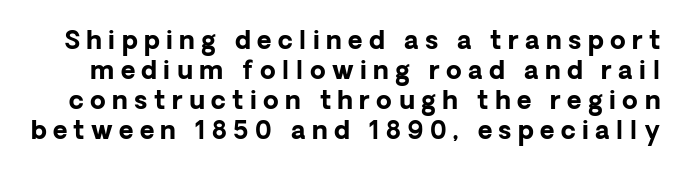
The image shows 25 px bold type, upright; set line spacing 1.2x, unusually wide letter spacing (+0.26 em), not underlined.
